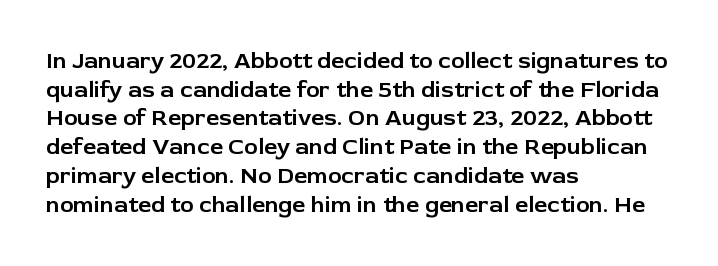
Quick note: not italic, upright. The letters sit at their default tracking, neither squeezed nor spread. The space between consecutive lines is moderate. This sample is left-justified, so line endings fall wherever the words run out. The string is rendered with underlining switched off.
